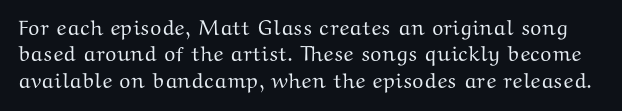
The image shows 21 px text type, upright; set normal line spacing (1.26x), normal letter spacing, not underlined.
